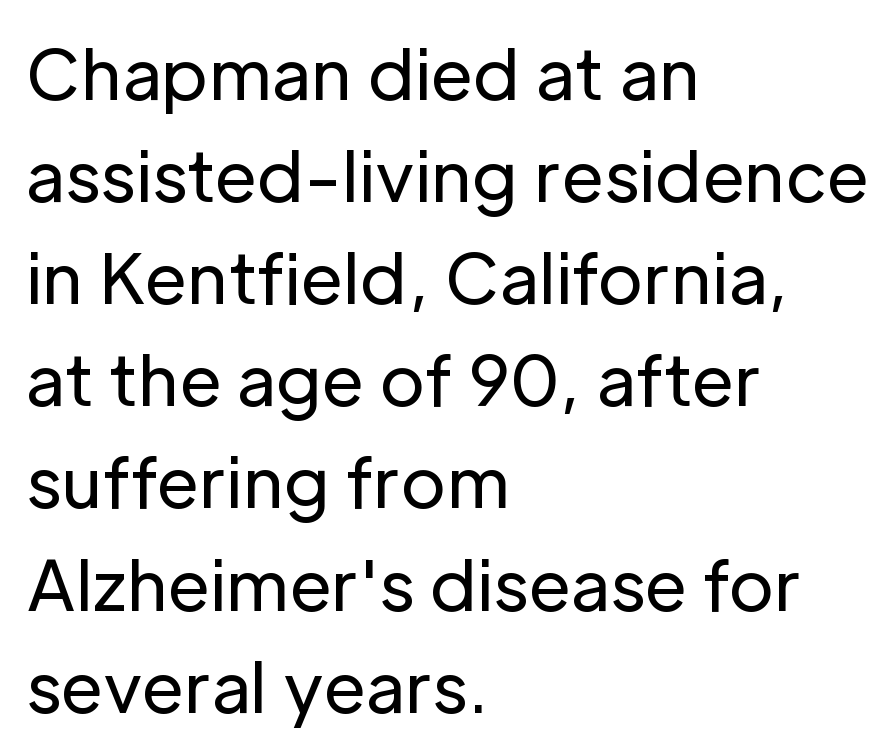
Q: Is the text bold? A: No.
Q: Is the text italic (slanted)? A: No, it is upright.
Q: Is the typeface a serif or a sans-serif typeface? A: Sans-serif.
Q: Is the text underlined? A: No.
Q: How is the paragraph aligned? A: Left-aligned.
Q: Is the spacing between letters normal or unusually wide? A: Normal.
Q: Is the spacing between lines tight, normal or loose? A: Normal.
Q: Width (condensed, normal, or wide)? A: Normal.
Q: Stroke contrast? A: Low.
Q: x-height? A: Medium.
Q: Monospaced? A: No.
